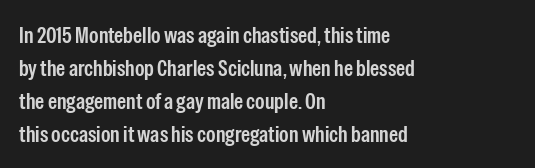
Q: Is the text italic (slanted)? A: No, it is upright.
Q: Is the text underlined? A: No.
Q: How is the paragraph aligned? A: Left-aligned.
Q: Is the spacing between letters normal or unusually wide? A: Normal.
Q: Is the spacing between lines tight, normal or loose? A: Normal.
